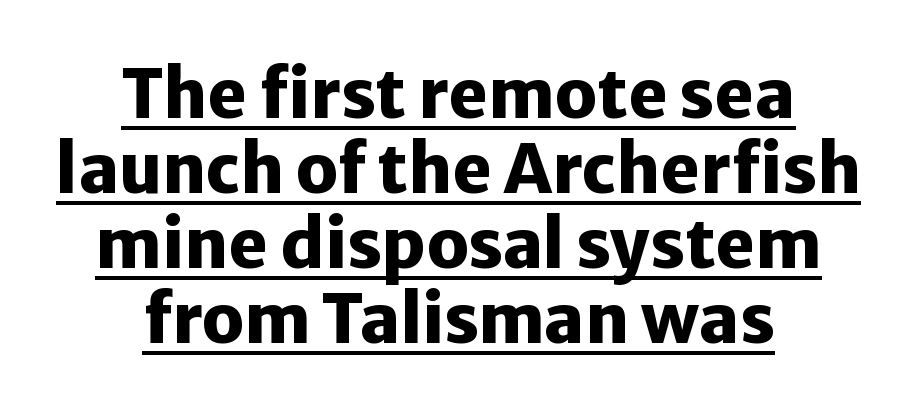
The image shows 67 px heavy sans-serif type, upright; set centered, tight line spacing (1.12x), normal letter spacing, underlined; low stroke contrast and a medium x-height.
